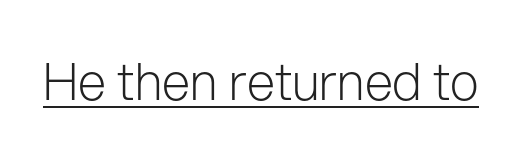
{"serif": "no", "italic": "no", "bold": "no", "weight": "light", "width": "normal", "stroke_contrast": "low", "x_height": "medium", "monospaced": "no", "underline": "yes", "letter_spacing": "normal", "letter_spacing_em": 0.0, "glyph_px": 51}
